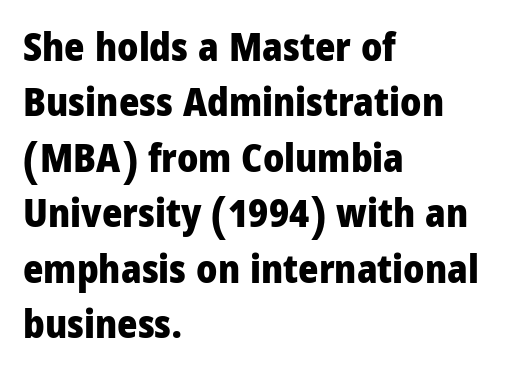
The image shows 39 px heavy, condensed sans-serif type, upright; set left-aligned, normal line spacing (1.42x), normal letter spacing, not underlined; low stroke contrast and a large x-height.
